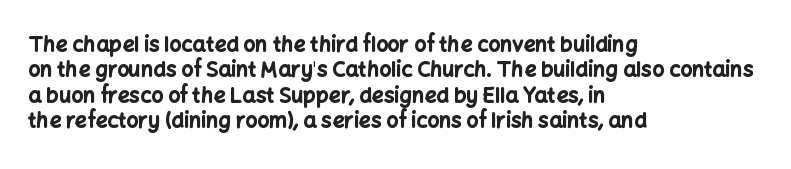
{"italic": "no", "bold": "yes", "underline": "no", "align": "left", "line_spacing_ratio": 1.21, "letter_spacing": "normal", "letter_spacing_em": 0.0, "glyph_px": 21}
